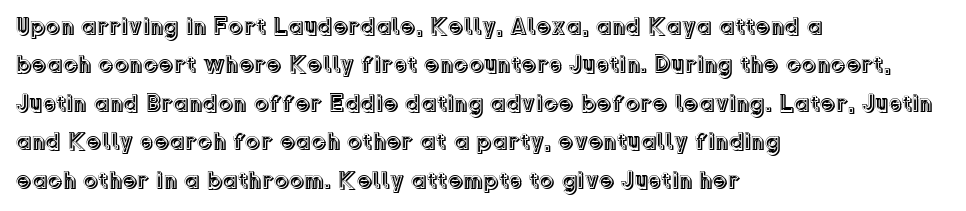
How would I describe the line gaps? Plain and ordinary. Teacher's note: observe the even left margin — that is flush-left alignment. Decoration check: the copy has no underline. Characters follow at the spacing the type designer built in. Is there any slant? The stems are plumb.
